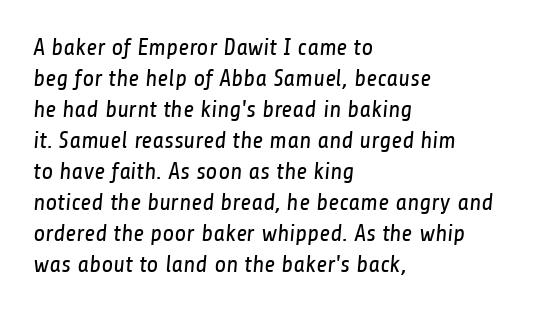
{"bold": "no", "underline": "no", "align": "left", "line_spacing": "normal", "line_spacing_ratio": 1.29, "letter_spacing": "normal", "letter_spacing_em": 0.0, "glyph_px": 24}
